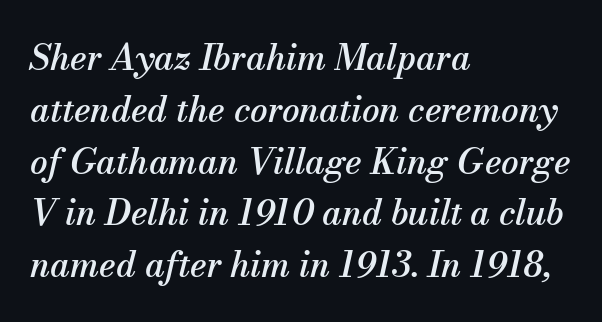
Q: Is the text italic (slanted)? A: Yes, it leans right by about 13 degrees.
Q: Is the typeface a serif or a sans-serif typeface? A: Serif.
Q: Is the text underlined? A: No.
Q: How is the paragraph aligned? A: Left-aligned.
Q: Is the spacing between letters normal or unusually wide? A: Normal.
Q: Is the spacing between lines tight, normal or loose? A: Normal.
Q: Width (condensed, normal, or wide)? A: Normal.
Q: Stroke contrast? A: Medium.
Q: x-height? A: Small.
Q: Monospaced? A: No.
